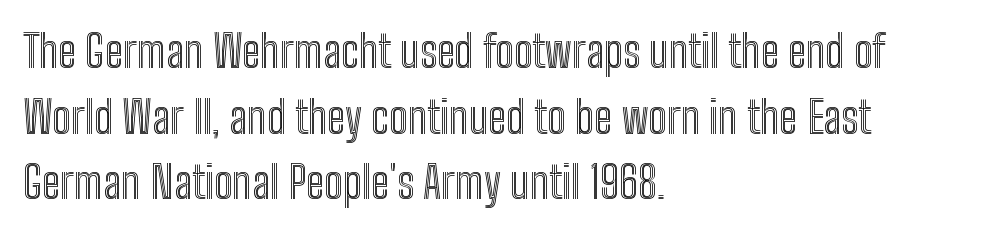
The image shows 45 px condensed type, upright; set left-aligned, normal line spacing (1.46x), normal letter spacing, not underlined; a medium x-height.
